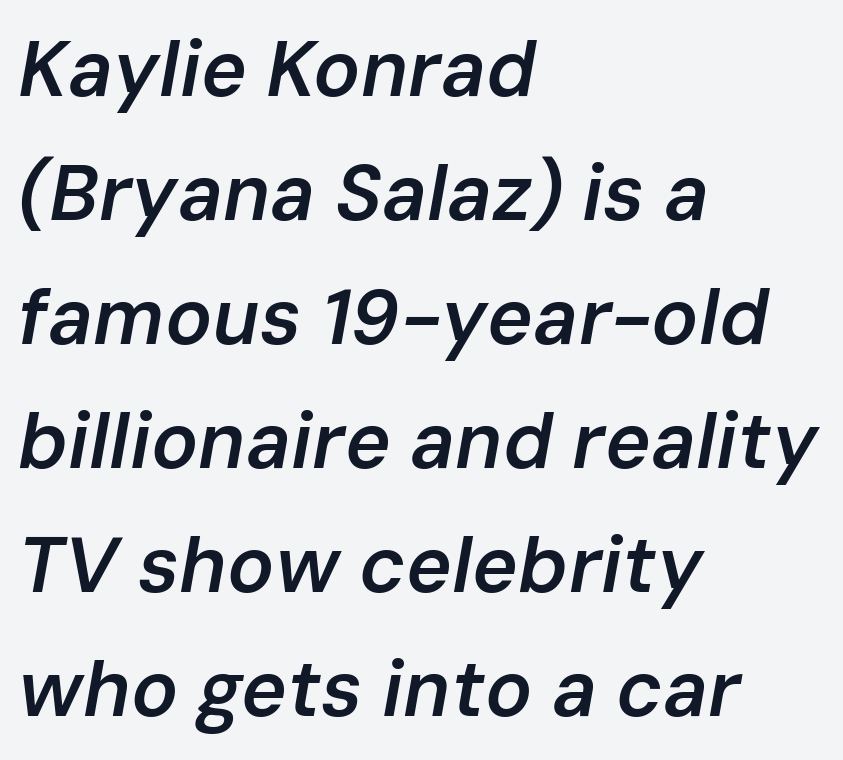
Q: Is the text bold? A: Semi-bold.
Q: Is the text italic (slanted)? A: Yes, it leans right by about 10 degrees.
Q: Is the text underlined? A: No.
Q: How is the paragraph aligned? A: Left-aligned.
Q: Is the spacing between letters normal or unusually wide? A: Normal.
Q: Is the spacing between lines tight, normal or loose? A: Normal.
Q: Width (condensed, normal, or wide)? A: Normal.
Q: Stroke contrast? A: Low.
Q: x-height? A: Medium.
Q: Monospaced? A: No.
